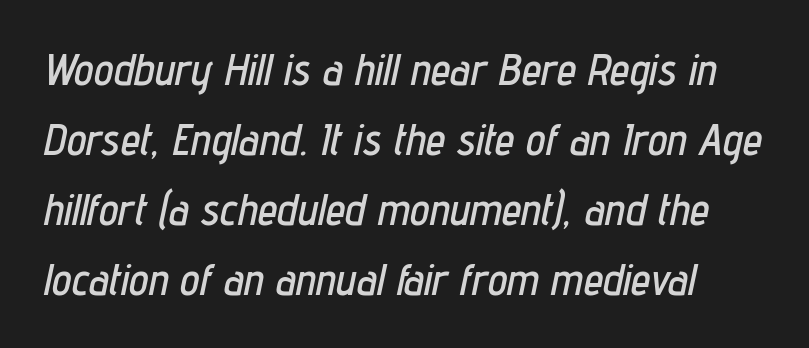
Q: Is the text italic (slanted)? A: Yes, it leans right by about 12 degrees.
Q: Is the text underlined? A: No.
Q: How is the paragraph aligned? A: Left-aligned.
Q: Is the spacing between letters normal or unusually wide? A: Normal.
Q: Is the spacing between lines tight, normal or loose? A: Normal.
Q: Width (condensed, normal, or wide)? A: Condensed.
Q: Stroke contrast? A: Low.
Q: x-height? A: Medium.
Q: Monospaced? A: No.
